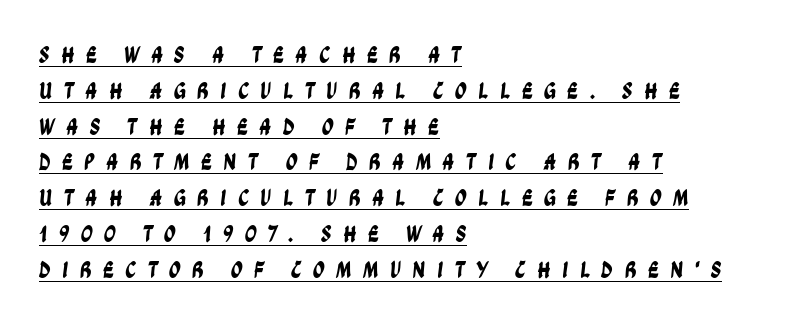
{"underline": "yes", "align": "left", "line_spacing": "normal", "line_spacing_ratio": 1.49, "letter_spacing": "wide", "letter_spacing_em": 0.46, "glyph_px": 24}
